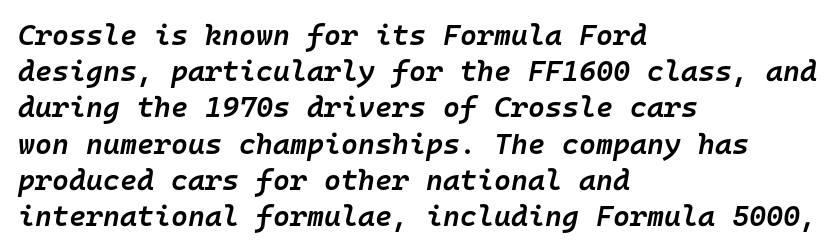
The image shows 29 px semibold type, italic (leaning right), monospaced; set left-aligned, normal line spacing (1.25x), normal letter spacing, not underlined; low stroke contrast and a medium x-height.
